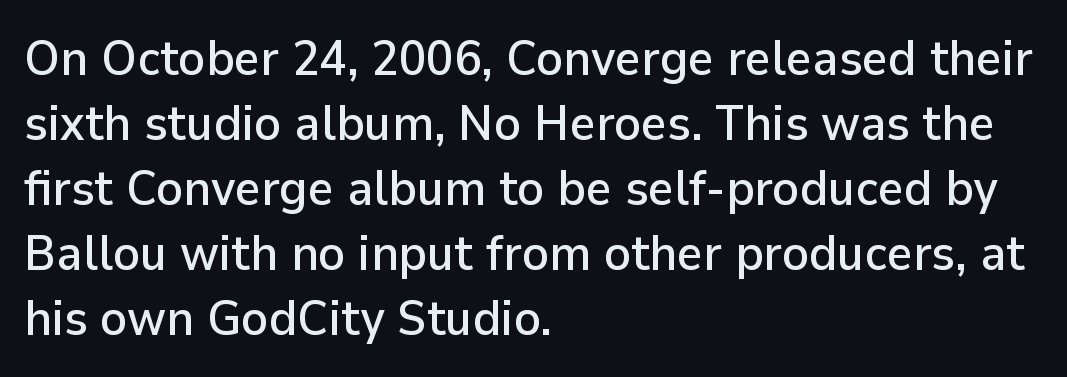
{"serif": "no", "italic": "no", "width": "normal", "stroke_contrast": "low", "x_height": "medium", "monospaced": "no", "underline": "no", "align": "left", "line_spacing": "normal", "line_spacing_ratio": 1.3, "letter_spacing": "normal", "letter_spacing_em": 0.0, "glyph_px": 50}
